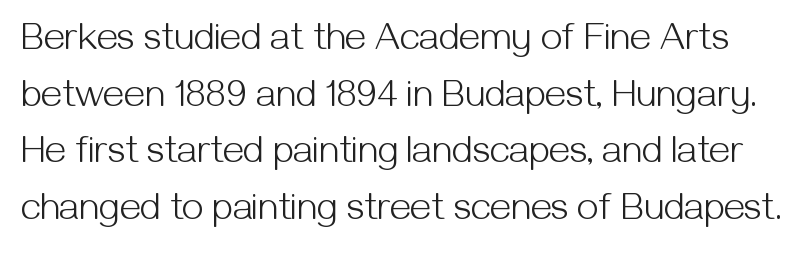
The image shows 38 px light sans-serif type, upright; set normal line spacing (1.49x), normal letter spacing, not underlined; medium stroke contrast and a medium x-height.
